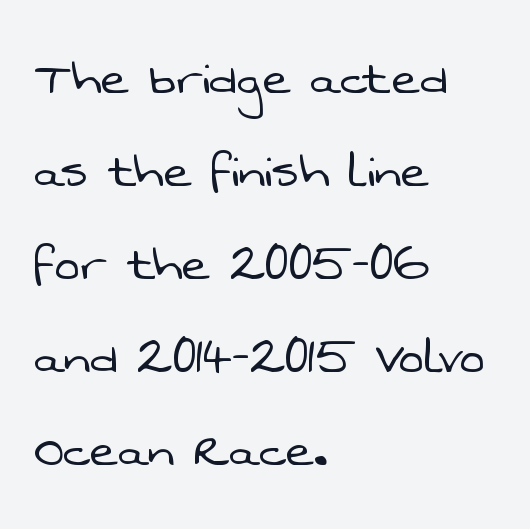
The letters look calm and open, with moderate or lighter stems. Layout note: lines flush left. Here the designer chose a conventional face with non-uniform glyph widths. No word sits above an underline. If you measured baseline to baseline, you'd find a middling distance. Is the letter spacing exaggerated? No — it looks like the ordinary default.
